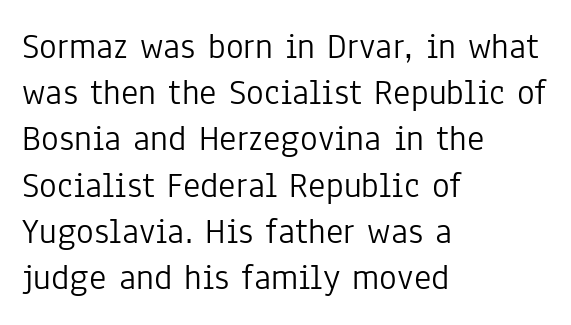
Q: Is the text bold? A: No.
Q: Is the text italic (slanted)? A: No, it is upright.
Q: Is the typeface a serif or a sans-serif typeface? A: Sans-serif.
Q: Is the text underlined? A: No.
Q: How is the paragraph aligned? A: Left-aligned.
Q: Is the spacing between letters normal or unusually wide? A: Normal.
Q: Is the spacing between lines tight, normal or loose? A: Normal.
Q: Width (condensed, normal, or wide)? A: Condensed.
Q: Stroke contrast? A: Low.
Q: x-height? A: Medium.
Q: Monospaced? A: No.
